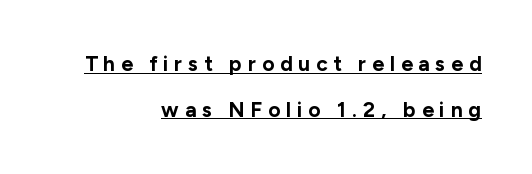
{"italic": "no", "bold": "yes", "underline": "yes", "align": "right", "line_spacing": "loose", "line_spacing_ratio": 2.17, "letter_spacing": "wide", "letter_spacing_em": 0.28, "glyph_px": 21}
